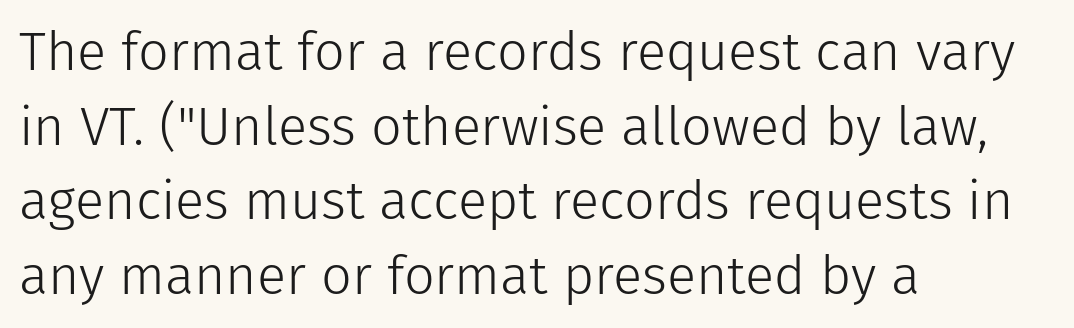
{"serif": "no", "italic": "no", "bold": "no", "weight": "light", "width": "normal", "stroke_contrast": "low", "x_height": "medium", "monospaced": "no", "underline": "no", "align": "left", "line_spacing": "normal", "line_spacing_ratio": 1.38, "letter_spacing": "normal", "letter_spacing_em": 0.0, "glyph_px": 54}
